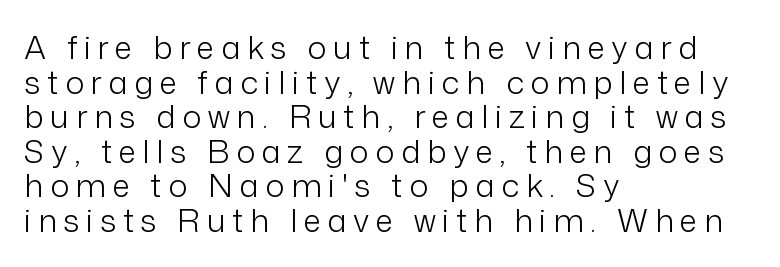
{"serif": "no", "italic": "no", "bold": "no", "weight": "light", "width": "normal", "stroke_contrast": "low", "x_height": "medium", "monospaced": "no", "underline": "no", "align": "left", "line_spacing": "tight", "line_spacing_ratio": 1.08, "letter_spacing": "wide", "letter_spacing_em": 0.21, "glyph_px": 32}
